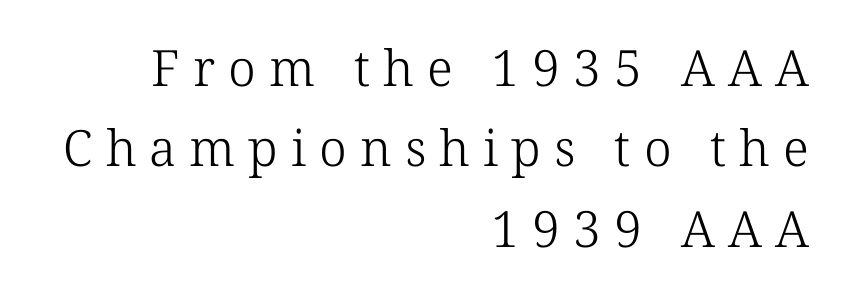
Posture: upright roman. Unmarked baselines from the first word to the last. On a weight scale, this lands at 450 or below. This rendering employs a face with finishing strokes, i.e., a serif. Honestly, the row spacing looks completely unremarkable. You could not count columns in this text — the font is proportionally spaced.
